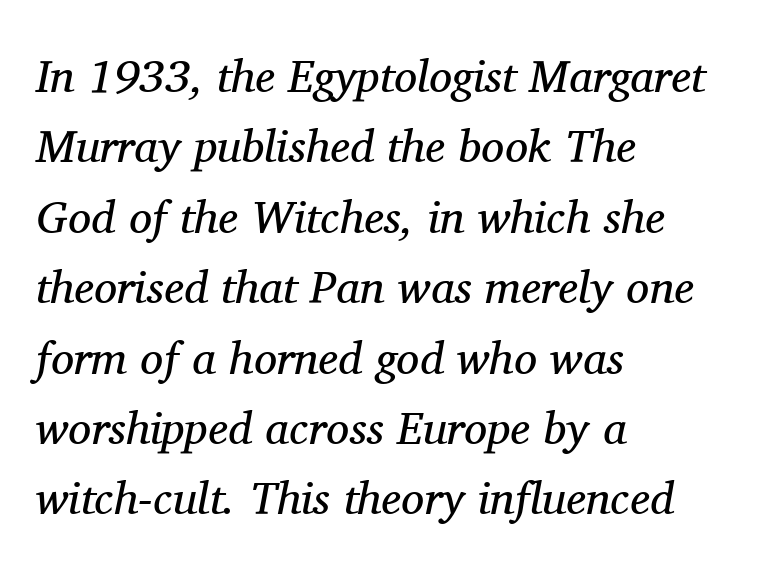
Regular leading. Here the glyphs are tracked normally, forming tight word shapes. Stroke thickness stays within the range of a standard reading face or lighter. The glyphs in this specimen are seriffed. The area under the type is left untouched.
